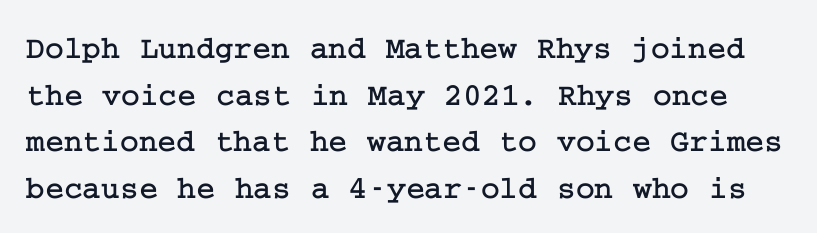
Is the letter spacing exaggerated? No — it looks like the ordinary default. The face used here is seriffed, in the tradition of book romans. Letters rest on an invisible, unmarked baseline. What's the leading like? Ordinary, nothing unusual.
